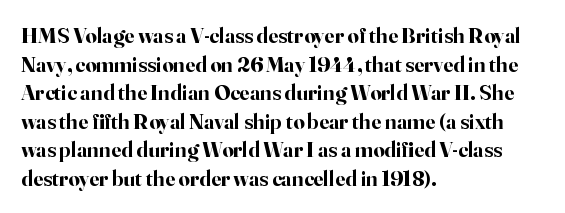
Q: Is the text bold? A: Yes.
Q: Is the text italic (slanted)? A: No, it is upright.
Q: Is the text underlined? A: No.
Q: How is the paragraph aligned? A: Left-aligned.
Q: Is the spacing between letters normal or unusually wide? A: Normal.
Q: Is the spacing between lines tight, normal or loose? A: Normal.
